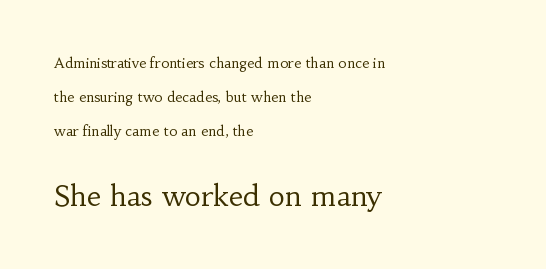
Which of the two is more prominent by size? The second, at the bottom. This rendering uses left alignment, leaving the right contour irregular. Honestly, the letter spacing is just normal — you wouldn't notice it. Reading down the column, the eye jumps a long way to each next line. Rule under the text: the space is simply empty.
